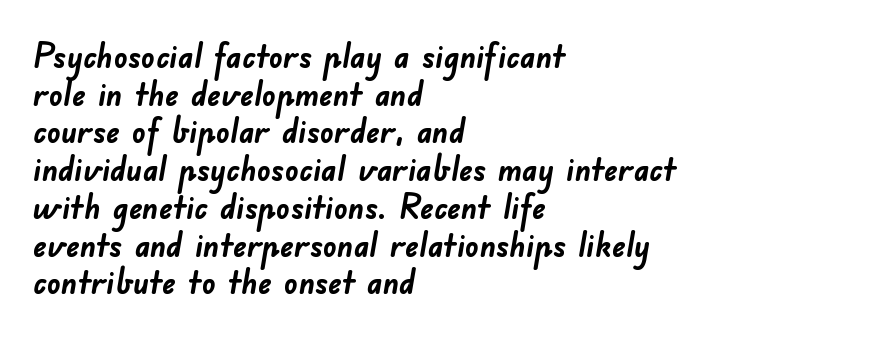
Q: Is the text bold? A: Yes.
Q: Is the typeface a serif or a sans-serif typeface? A: Sans-serif.
Q: Is the text underlined? A: No.
Q: How is the paragraph aligned? A: Left-aligned.
Q: Is the spacing between letters normal or unusually wide? A: Normal.
Q: Is the spacing between lines tight, normal or loose? A: Tight.
Q: Width (condensed, normal, or wide)? A: Normal.
Q: Stroke contrast? A: Low.
Q: x-height? A: Small.
Q: Monospaced? A: No.
